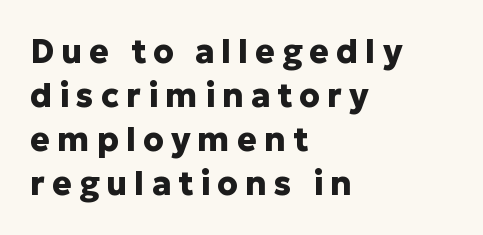
Q: Is the text bold? A: Yes.
Q: Is the text italic (slanted)? A: No, it is upright.
Q: Is the typeface a serif or a sans-serif typeface? A: Sans-serif.
Q: Is the text underlined? A: No.
Q: How is the paragraph aligned? A: Left-aligned.
Q: Is the spacing between letters normal or unusually wide? A: Unusually wide.
Q: Is the spacing between lines tight, normal or loose? A: Normal.
Q: Width (condensed, normal, or wide)? A: Normal.
Q: Stroke contrast? A: Low.
Q: x-height? A: Medium.
Q: Monospaced? A: No.
